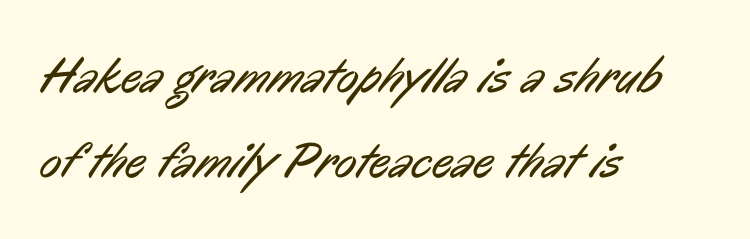
{"serif": "no", "bold": "no", "weight": "regular", "width": "condensed", "stroke_contrast": "low", "x_height": "medium", "monospaced": "no", "underline": "no", "align": "left", "line_spacing": "normal", "line_spacing_ratio": 1.67, "letter_spacing": "normal", "letter_spacing_em": 0.0, "glyph_px": 51}
